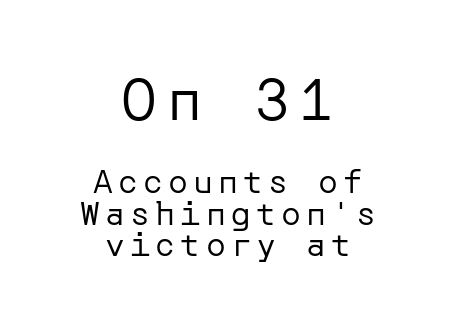
Q: Is the text bold? A: No.
Q: Is the text italic (slanted)? A: No, it is upright.
Q: Is the typeface a serif or a sans-serif typeface? A: Sans-serif.
Q: Is the text underlined? A: No.
Q: How is the paragraph aligned? A: Centered.
Q: Is the spacing between lines tight, normal or loose? A: Tight.
Q: Which block of text is set in a larger size, the first (top) or the second (bottom)? A: The first (top) one.
Q: Width (condensed, normal, or wide)? A: Normal.
Q: Stroke contrast? A: Low.
Q: x-height? A: Medium.
